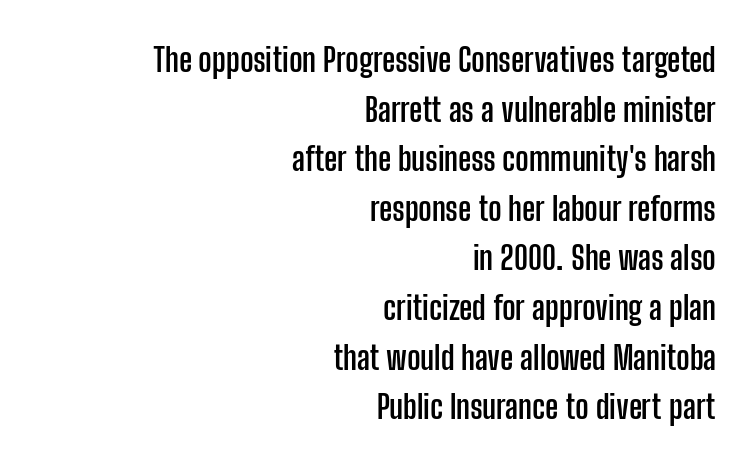
{"serif": "no", "italic": "no", "bold": "yes", "weight": "semibold", "width": "condensed", "stroke_contrast": "low", "x_height": "medium", "monospaced": "no", "underline": "no", "align": "right", "line_spacing": "normal", "line_spacing_ratio": 1.55, "letter_spacing": "normal", "letter_spacing_em": 0.0, "glyph_px": 32}
